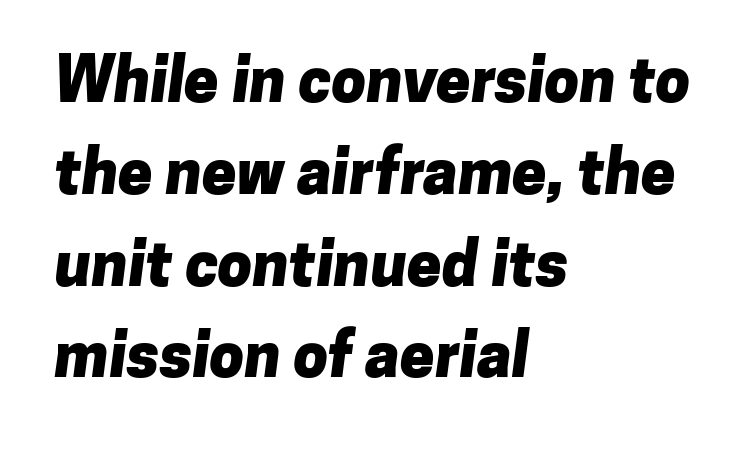
{"serif": "no", "bold": "yes", "weight": "heavy", "width": "normal", "stroke_contrast": "low", "x_height": "medium", "monospaced": "no", "underline": "no", "align": "left", "line_spacing": "normal", "line_spacing_ratio": 1.48, "letter_spacing": "normal", "letter_spacing_em": 0.0, "glyph_px": 62}
